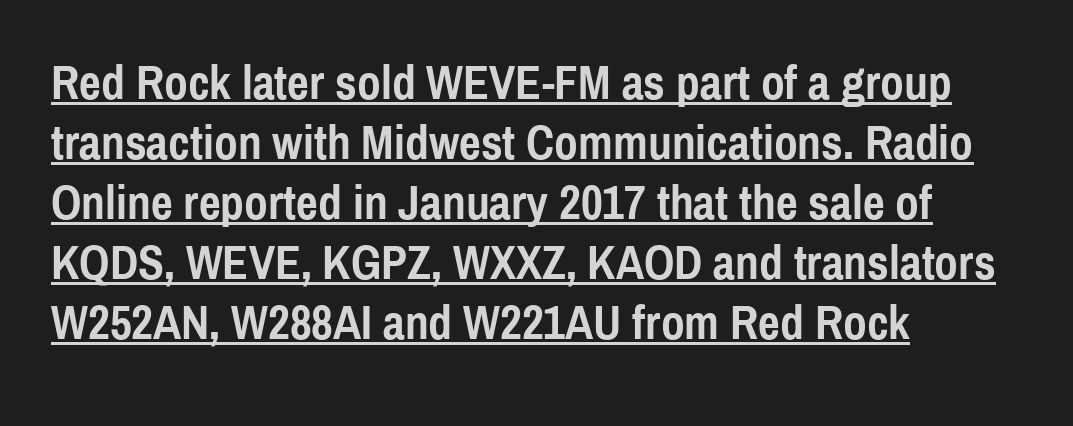
{"serif": "no", "italic": "no", "bold": "yes", "weight": "semibold", "width": "condensed", "x_height": "medium", "monospaced": "no", "underline": "yes", "align": "left", "line_spacing": "normal", "line_spacing_ratio": 1.25, "letter_spacing": "normal", "letter_spacing_em": 0.0, "glyph_px": 48}
